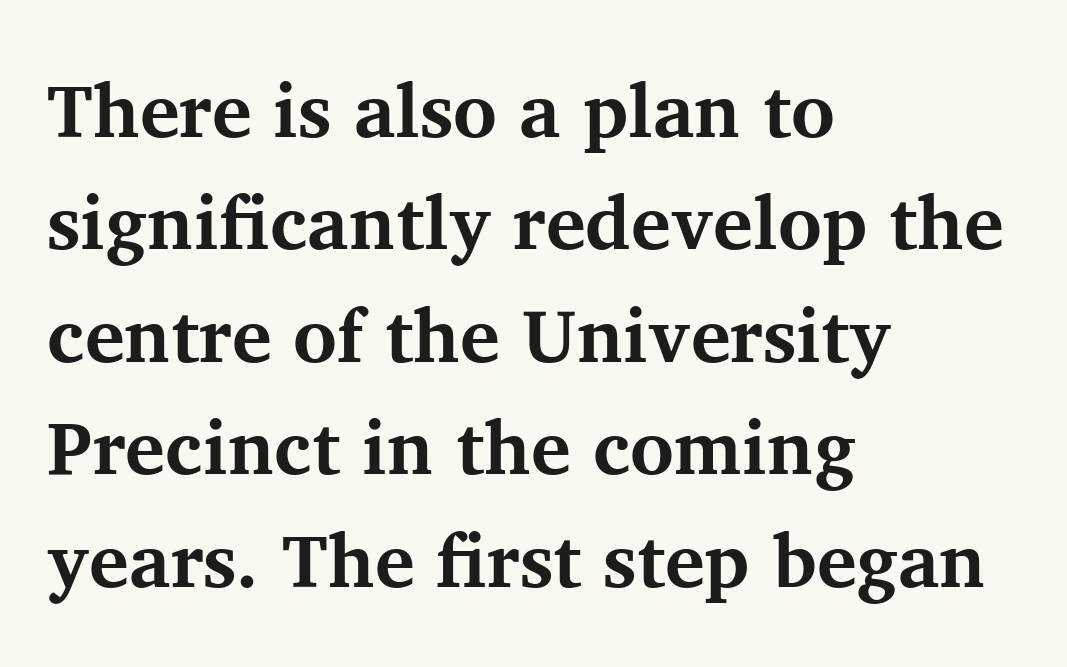
The image shows 75 px bold serif type, upright; set left-aligned, normal line spacing (1.5x), normal letter spacing, not underlined; medium stroke contrast and a medium x-height.
